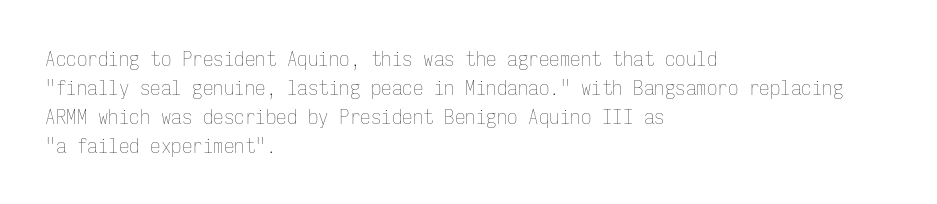
{"italic": "no", "bold": "no", "underline": "no", "align": "left", "line_spacing": "normal", "line_spacing_ratio": 1.38, "letter_spacing": "normal", "letter_spacing_em": 0.0, "glyph_px": 21}
